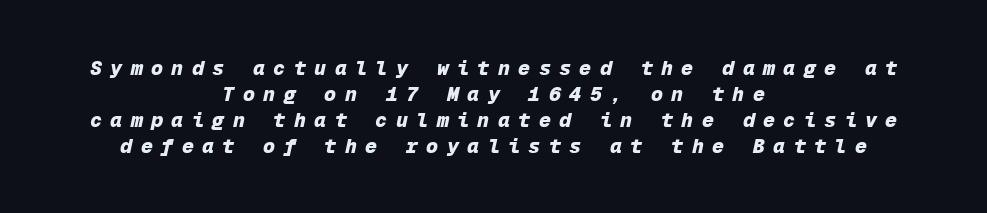
{"italic": "yes", "lean": "right", "slant_degrees": 12, "bold": "yes", "underline": "no", "align": "center", "line_spacing": "normal", "line_spacing_ratio": 1.3, "letter_spacing": "wide", "letter_spacing_em": 0.42, "glyph_px": 20}
